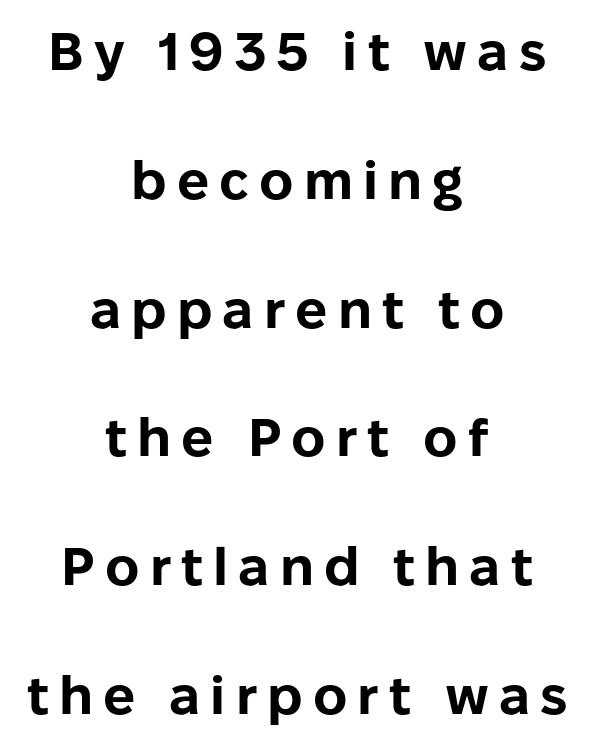
The rendering positions every line midway between the sides. Unmarked baselines from the first word to the last. This block would shrink considerably if given ordinary leading; it's expanded now. Weight: bold. The specimen reads as upright at a glance.
